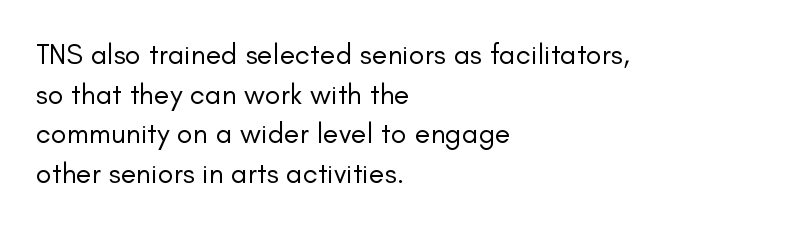
Q: Is the text bold? A: No.
Q: Is the text italic (slanted)? A: No, it is upright.
Q: Is the typeface a serif or a sans-serif typeface? A: Sans-serif.
Q: Is the text underlined? A: No.
Q: How is the paragraph aligned? A: Left-aligned.
Q: Is the spacing between letters normal or unusually wide? A: Normal.
Q: Is the spacing between lines tight, normal or loose? A: Normal.
Q: Width (condensed, normal, or wide)? A: Normal.
Q: Stroke contrast? A: Low.
Q: x-height? A: Small.
Q: Monospaced? A: No.
